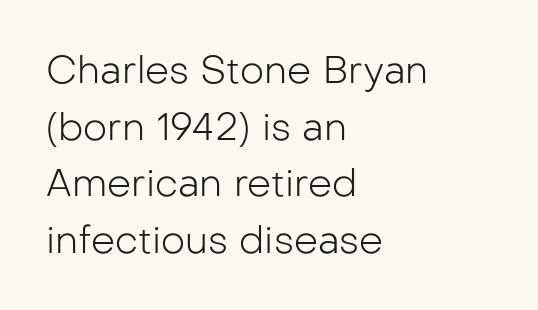
{"serif": "no", "italic": "no", "bold": "no", "weight": "light", "width": "normal", "stroke_contrast": "low", "x_height": "medium", "monospaced": "no", "underline": "no", "align": "left", "line_spacing": "normal", "line_spacing_ratio": 1.49, "letter_spacing": "normal", "letter_spacing_em": 0.0, "glyph_px": 38}
